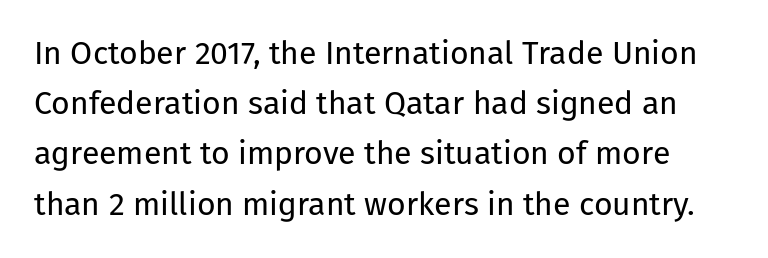
Weight: in the light-to-regular range. Bare-footed words on every line. Summary of vertical rhythm: regular, with standard interline spacing. Here the designer chose a conventional face with non-uniform glyph widths. You can tell from the bare stems that sans-serif type was used. Rendered with straight, roman letterforms.
